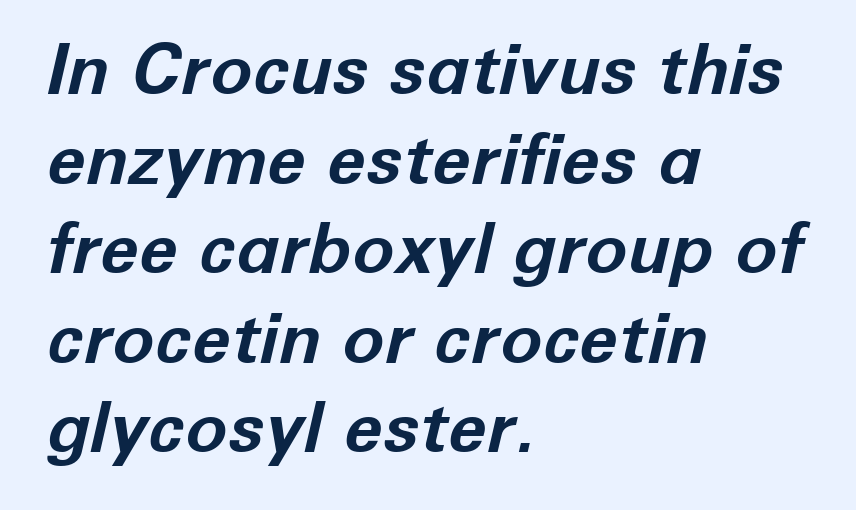
The image shows 70 px bold type, italic (leaning right); set left-aligned, normal line spacing (1.28x), normal letter spacing, not underlined; low stroke contrast and a medium x-height.
